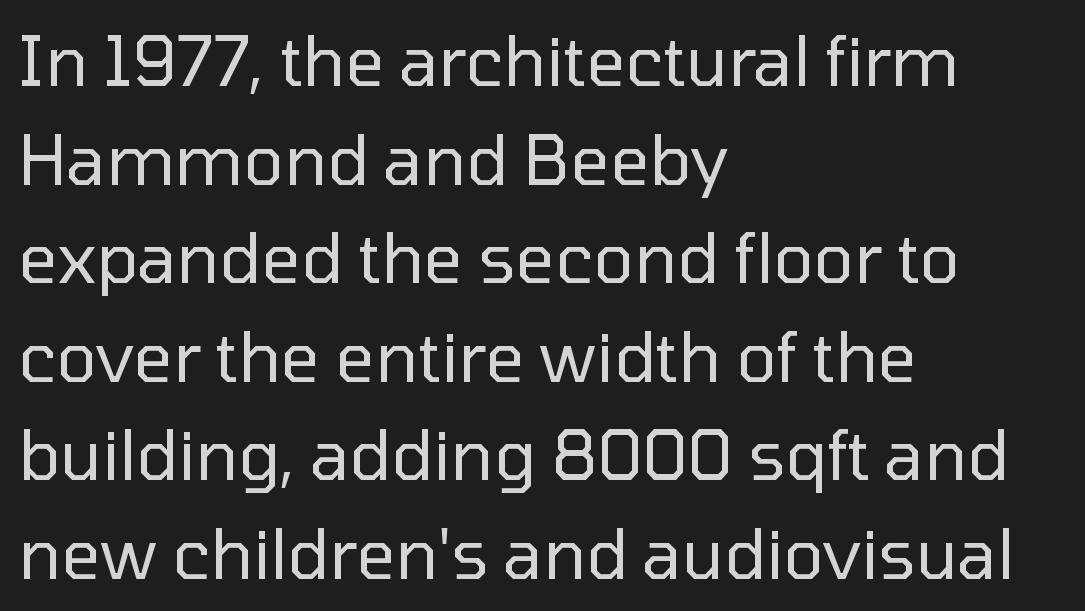
Unlike italic type, these characters show no tilt at all. The passage shown has conventional tracking throughout. Visually the block forms a straight wall on the left and a jagged coastline on the right. Leading matches the norm, producing a regular column.
